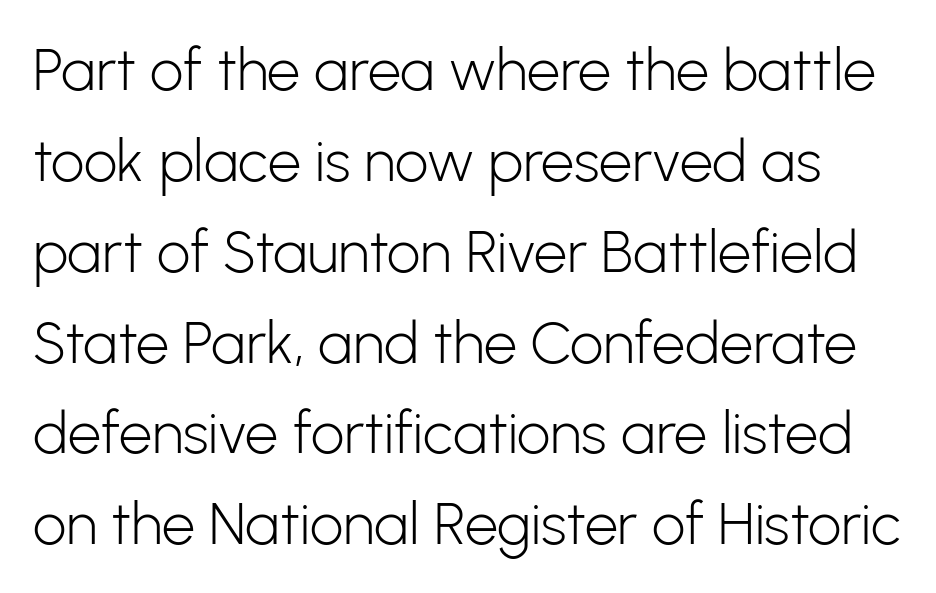
Q: Is the text bold? A: No.
Q: Is the text italic (slanted)? A: No, it is upright.
Q: Is the typeface a serif or a sans-serif typeface? A: Sans-serif.
Q: Is the text underlined? A: No.
Q: Is the spacing between letters normal or unusually wide? A: Normal.
Q: Is the spacing between lines tight, normal or loose? A: Normal.
Q: Width (condensed, normal, or wide)? A: Normal.
Q: Stroke contrast? A: Low.
Q: x-height? A: Medium.
Q: Monospaced? A: No.
